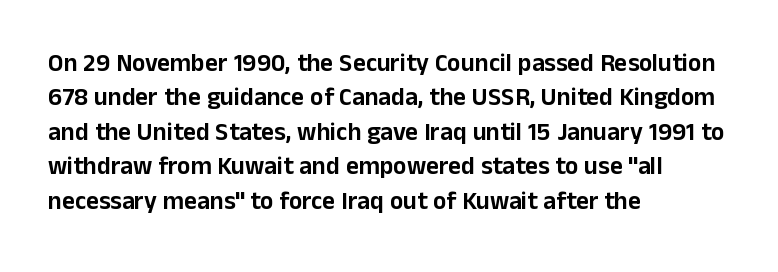
Style check: upright. All the whitespace from short lines collects on the right. Rule under the text: the space is simply empty. Leading matches the norm, producing a regular column.
